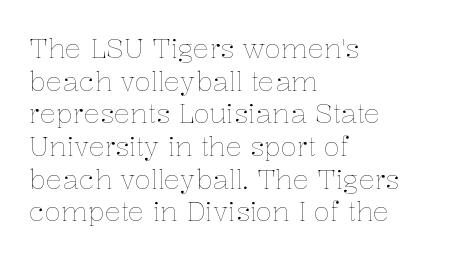
{"italic": "no", "bold": "no", "underline": "no", "align": "left", "line_spacing_ratio": 1.21, "letter_spacing": "normal", "letter_spacing_em": 0.0, "glyph_px": 27}
